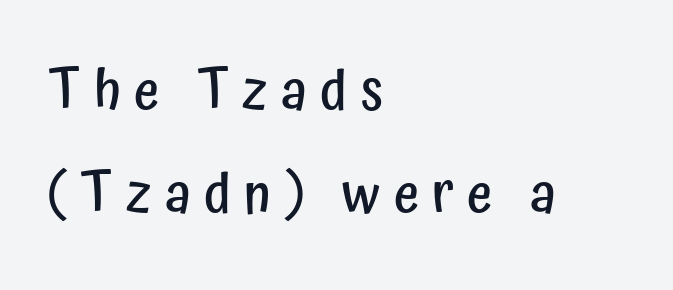
{"serif": "no", "italic": "no", "bold": "semi", "weight": "semibold", "width": "condensed", "stroke_contrast": "low", "x_height": "medium", "monospaced": "no", "underline": "no", "align": "left", "line_spacing_ratio": 1.88, "letter_spacing": "wide", "letter_spacing_em": 0.24, "glyph_px": 55}
